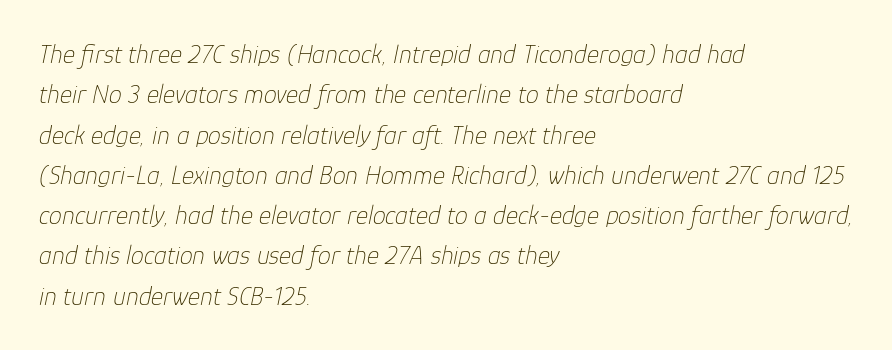
{"italic": "yes", "lean": "right", "slant_degrees": 12, "bold": "no", "underline": "no", "align": "left", "line_spacing": "normal", "line_spacing_ratio": 1.55, "letter_spacing": "normal", "letter_spacing_em": 0.0, "glyph_px": 26}
